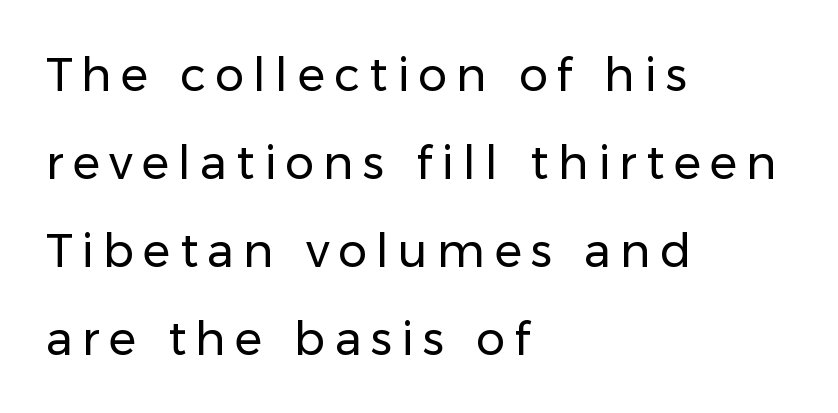
{"serif": "no", "italic": "no", "bold": "no", "weight": "regular", "width": "normal", "stroke_contrast": "low", "x_height": "medium", "monospaced": "no", "underline": "no", "align": "left", "line_spacing": "loose", "line_spacing_ratio": 1.91, "letter_spacing": "wide", "letter_spacing_em": 0.2, "glyph_px": 46}
